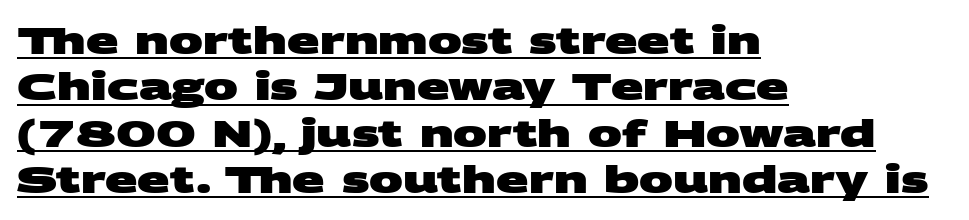
The image shows 38 px heavy, wide sans-serif type; set left-aligned, line spacing 1.22x, normal letter spacing, underlined; medium stroke contrast and a large x-height.
